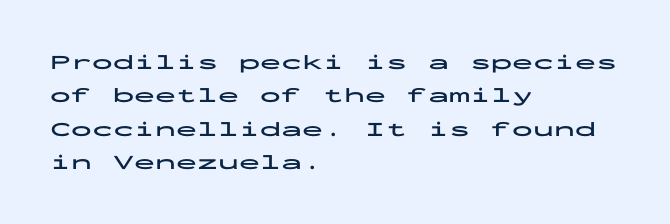
{"italic": "no", "bold": "yes", "underline": "no", "align": "left", "line_spacing": "normal", "line_spacing_ratio": 1.59, "letter_spacing": "normal", "letter_spacing_em": 0.0, "glyph_px": 21}
